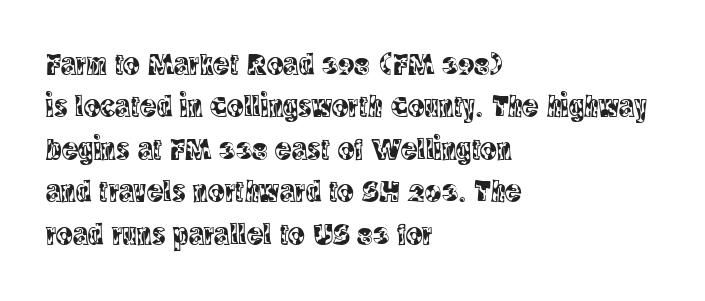
The rendering uses a moderate line-height, typical for paragraphs. The rendering uses natural spacing where letterforms have individual widths. A clean baseline with only descenders dipping below it. There is no visible air inserted between adjacent glyphs.
